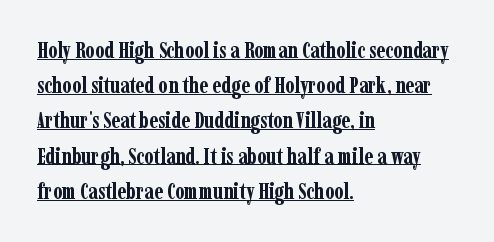
{"italic": "no", "bold": "yes", "underline": "yes", "align": "left", "line_spacing": "normal", "line_spacing_ratio": 1.6, "letter_spacing": "normal", "letter_spacing_em": 0.0, "glyph_px": 22}
